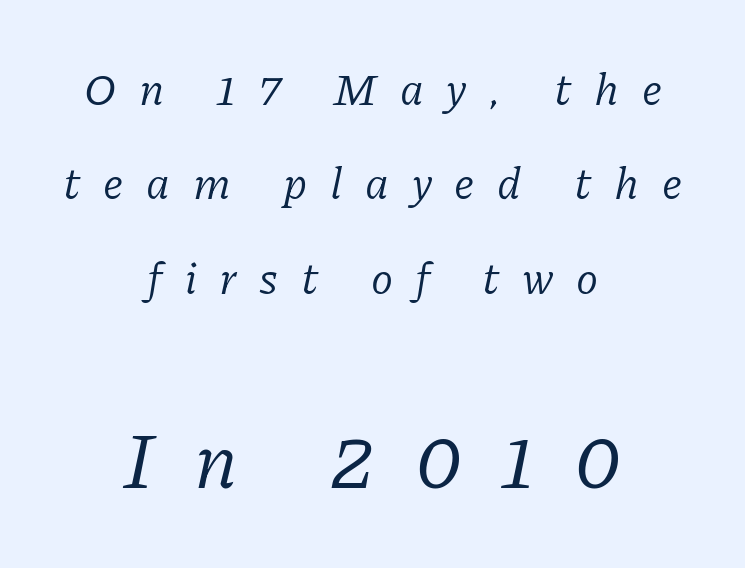
In terms of letterspacing, this is a distinctly airy, spread setting. The glyphs look as if they've been sheared to an angle. The paragraph has two soft edges and a firm central axis. Line spacing here is loose. Does the type have serifs? Yes, each stem ends in a small foot.
